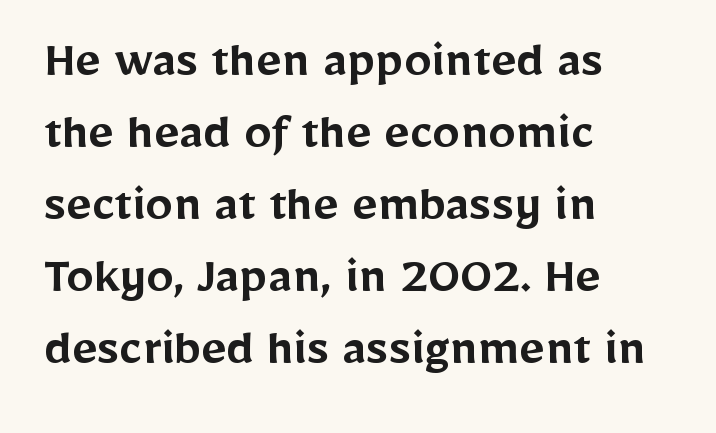
The image shows 55 px semibold sans-serif type, upright; set left-aligned, normal line spacing (1.31x), normal letter spacing, not underlined; low stroke contrast and a medium x-height.
